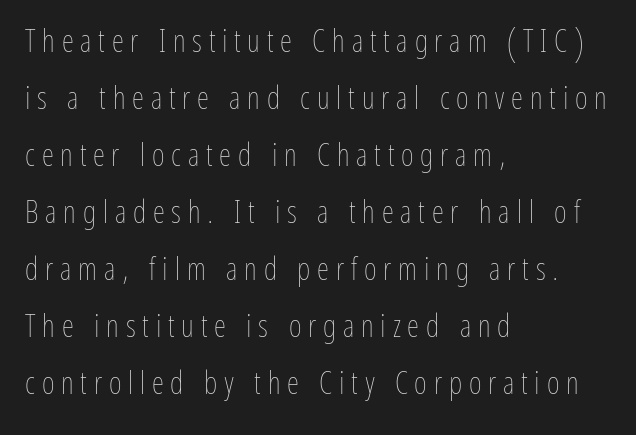
Stems and bowls with no extra thickness — not bold. What stands out about the letter spacing? Its width — letters are far apart. Does the lettering tilt? It doesn't — this is upright. Note the varied advance widths — an 'i' is clearly narrower than an 'm'.
